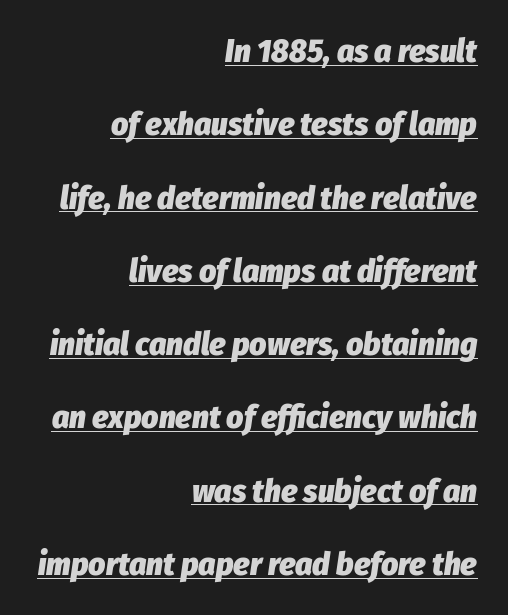
{"italic": "yes", "lean": "right", "slant_degrees": 8, "bold": "yes", "weight": "heavy", "width": "condensed", "stroke_contrast": "low", "x_height": "medium", "monospaced": "no", "underline": "yes", "align": "right", "line_spacing": "loose", "line_spacing_ratio": 2.22, "letter_spacing": "normal", "letter_spacing_em": 0.0, "glyph_px": 33}
